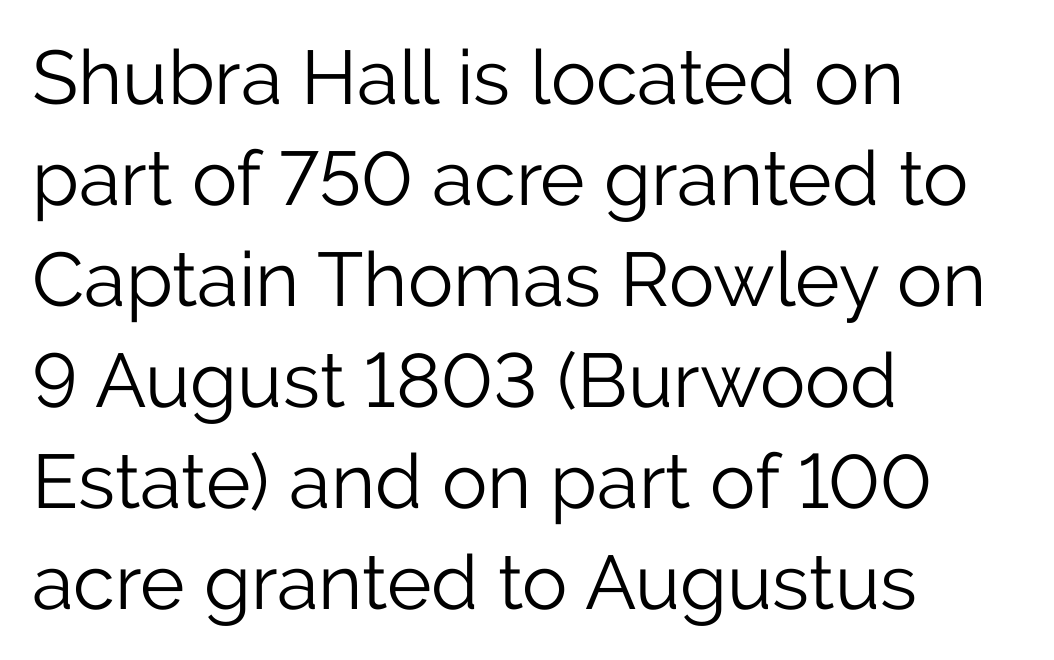
The setting favours the left margin, as ordinary paragraphs usually do. Tracking here is standard; glyphs follow each other at the usual distance. Think of a printed novel: that variable character pitch is what you see here. The designer left line spacing at the default. Caption: face not bold, strokes unweighted. The glyphs are unaccompanied by any horizontal stroke below them.
